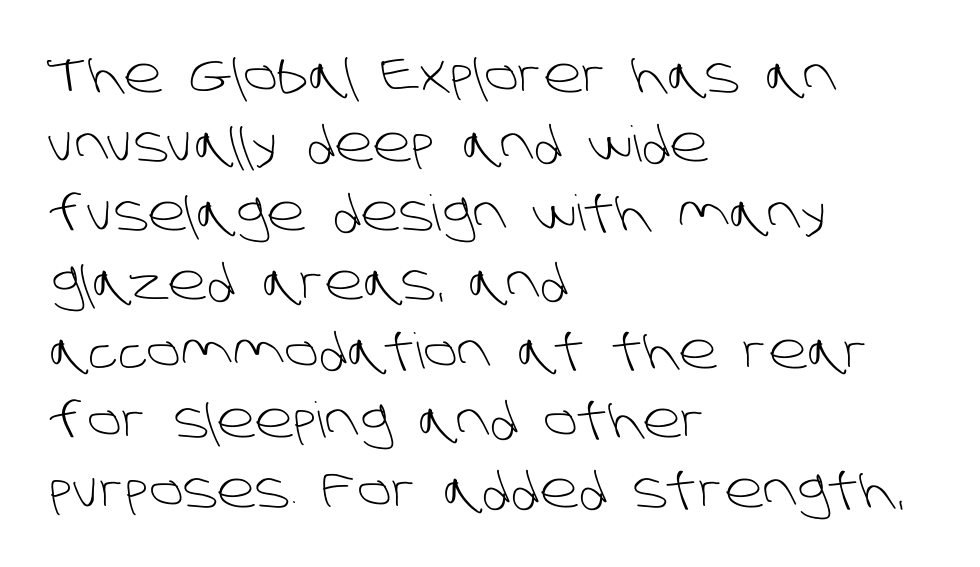
{"serif": "no", "bold": "no", "weight": "light", "width": "normal", "stroke_contrast": "low", "x_height": "large", "monospaced": "no", "underline": "no", "align": "left", "line_spacing": "normal", "line_spacing_ratio": 1.41, "letter_spacing": "normal", "letter_spacing_em": 0.0, "glyph_px": 49}
